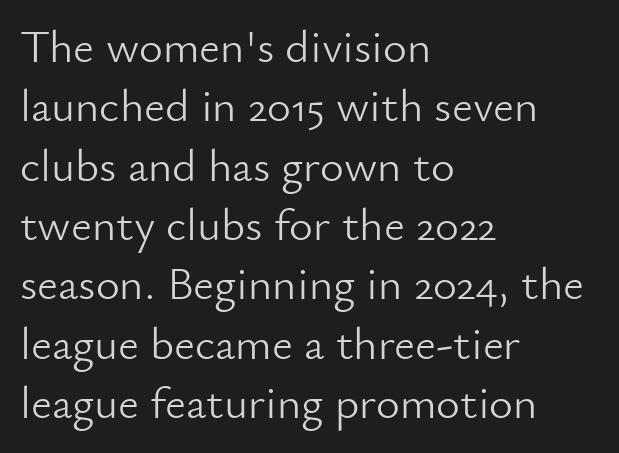
{"serif": "no", "italic": "no", "bold": "no", "weight": "light", "width": "normal", "stroke_contrast": "low", "x_height": "small", "monospaced": "no", "underline": "no", "align": "left", "line_spacing": "normal", "line_spacing_ratio": 1.29, "letter_spacing": "normal", "letter_spacing_em": 0.0, "glyph_px": 46}
